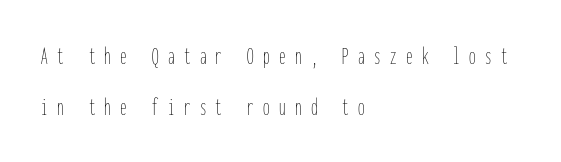
Loose tracking; the words dissolve into strings of separated letters. The space directly below the letters is spotless. Notice how the passage keeps a crisp vertical edge on the left only. The specimen reads as upright at a glance. These lines stand farther apart than default settings would place them. Stems here are at most as thick as an everyday book face.
